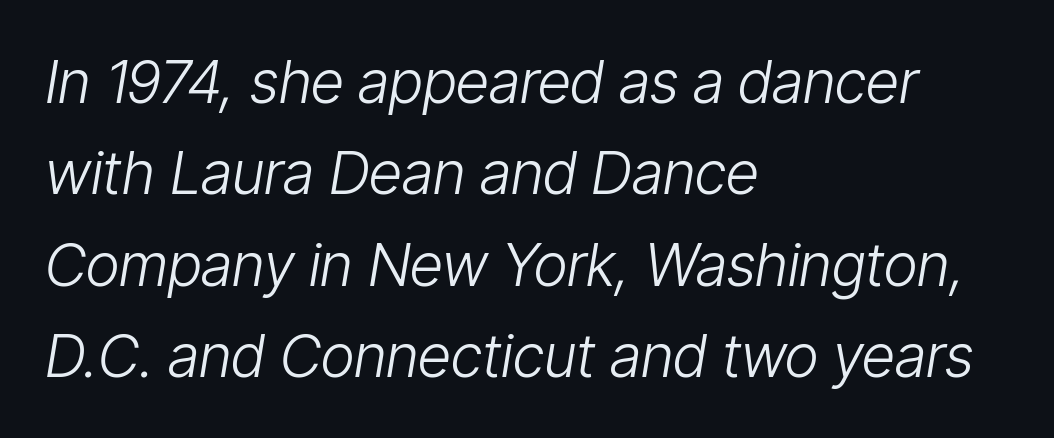
The image shows 59 px light, condensed type, italic (leaning right); set left-aligned, normal line spacing (1.55x), normal letter spacing, not underlined; low stroke contrast and a medium x-height.
